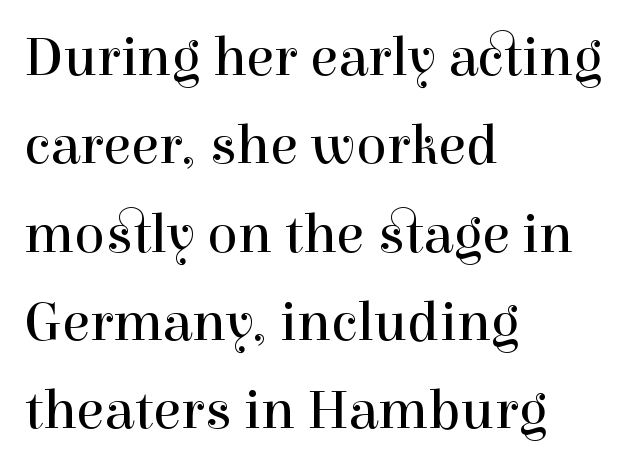
Unbolded letterforms with no extra heft. How are the letters spaced? Ordinarily, with no added tracking. Does the leading feel generous? No, just average. These lines are set flush left with a ragged right edge. Tall strokes in this sample are plumb rather than angled.
